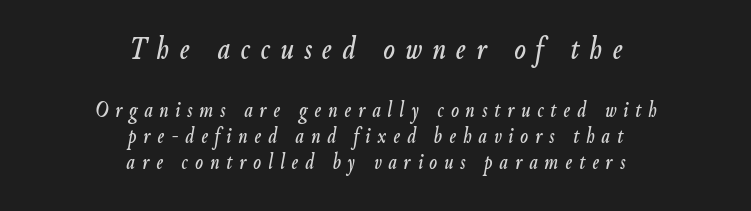
{"italic": "yes", "lean": "right", "slant_degrees": 9, "width": "condensed", "stroke_contrast": "low", "x_height": "small", "monospaced": "no", "underline": "no", "align": "center", "line_spacing": "tight", "line_spacing_ratio": 1.14, "letter_spacing": "wide", "letter_spacing_em": 0.3, "larger_block": "first", "size_ratio": 1.48, "glyph_px": 34}
